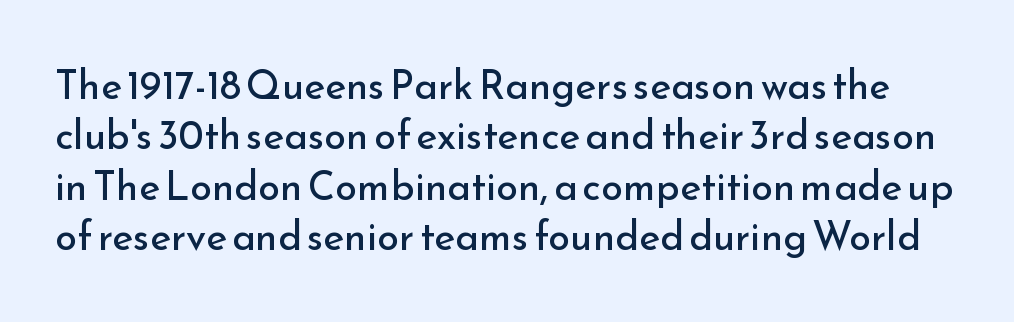
The image shows 40 px regular-weight sans-serif type, upright; set normal line spacing (1.26x), normal letter spacing, not underlined; low stroke contrast and a small x-height.
